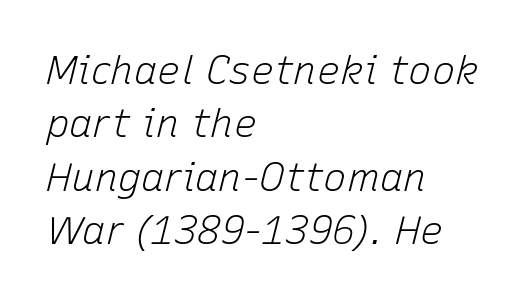
{"italic": "yes", "lean": "right", "slant_degrees": 15, "bold": "no", "weight": "light", "width": "normal", "stroke_contrast": "low", "x_height": "medium", "monospaced": "no", "underline": "no", "align": "left", "line_spacing": "normal", "line_spacing_ratio": 1.37, "letter_spacing": "normal", "letter_spacing_em": 0.0, "glyph_px": 39}
